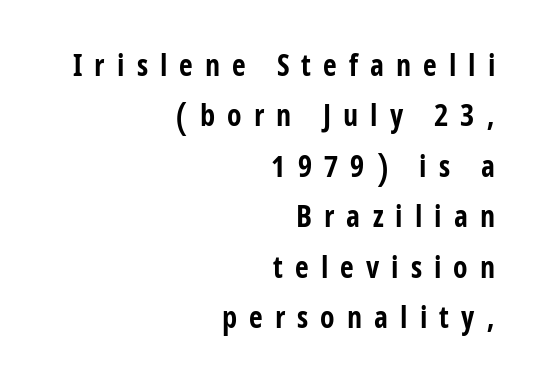
The image shows 30 px bold, condensed sans-serif type, upright; set right-aligned, normal line spacing (1.68x), unusually wide letter spacing (+0.4 em), not underlined; low stroke contrast and a large x-height.
